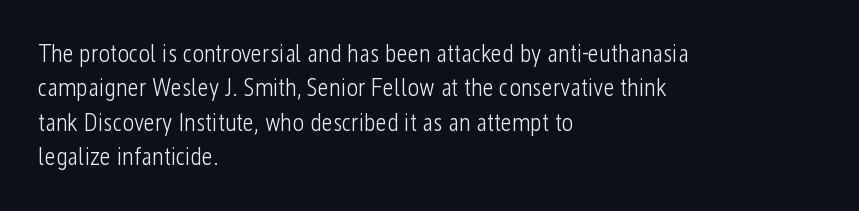
Spacing between characters is what you'd get straight out of the box. The passage shown is not underscored anywhere. The lines in this sample share a left origin and differ only in where they stop. The lines sit at an ordinary, default distance from one another. Is the type heavy? It reads as light-to-regular instead.
